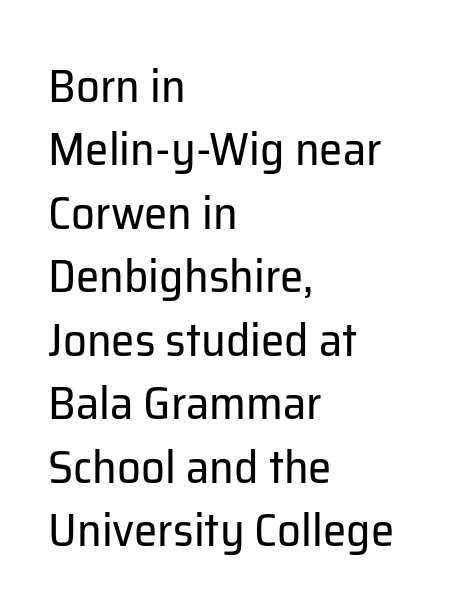
Q: Is the text bold? A: No.
Q: Is the text italic (slanted)? A: No, it is upright.
Q: Is the typeface a serif or a sans-serif typeface? A: Sans-serif.
Q: Is the text underlined? A: No.
Q: How is the paragraph aligned? A: Left-aligned.
Q: Is the spacing between letters normal or unusually wide? A: Normal.
Q: Is the spacing between lines tight, normal or loose? A: Normal.
Q: Width (condensed, normal, or wide)? A: Normal.
Q: Stroke contrast? A: Low.
Q: x-height? A: Medium.
Q: Monospaced? A: No.
